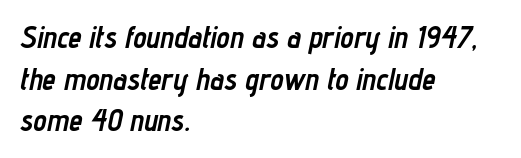
The image shows 30 px semibold, condensed type, italic (leaning right); set left-aligned, normal line spacing (1.39x), normal letter spacing, not underlined; low stroke contrast and a medium x-height.
